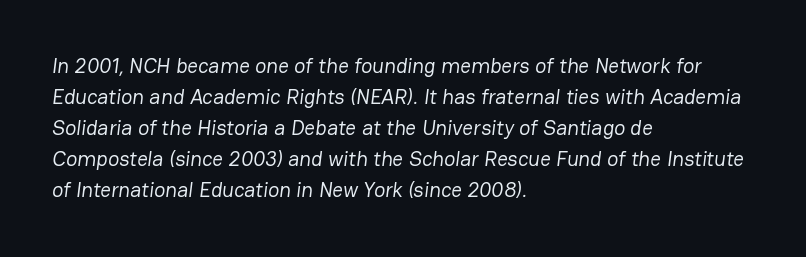
The image shows 21 px text type; set left-aligned, normal line spacing (1.48x), normal letter spacing, not underlined.
